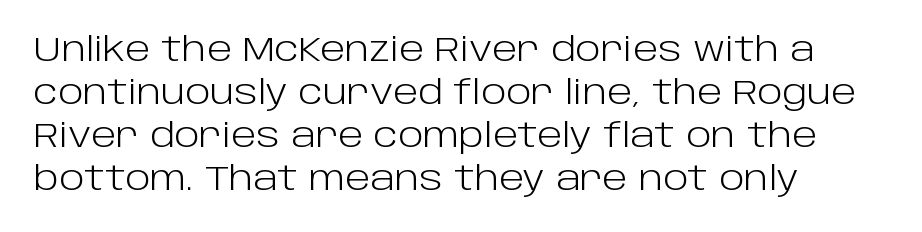
The image shows 33 px light sans-serif type, upright; set left-aligned, normal line spacing (1.3x), normal letter spacing, not underlined; low stroke contrast and a large x-height.
